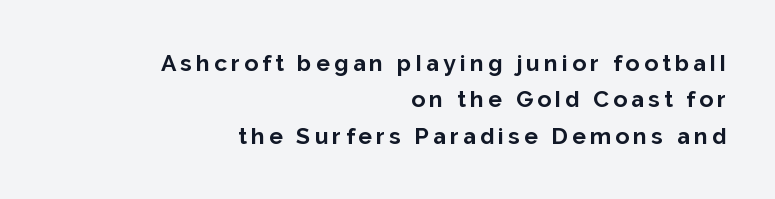
Q: Is the text bold? A: Yes.
Q: Is the text italic (slanted)? A: No, it is upright.
Q: Is the text underlined? A: No.
Q: How is the paragraph aligned? A: Right-aligned.
Q: Is the spacing between lines tight, normal or loose? A: Normal.
